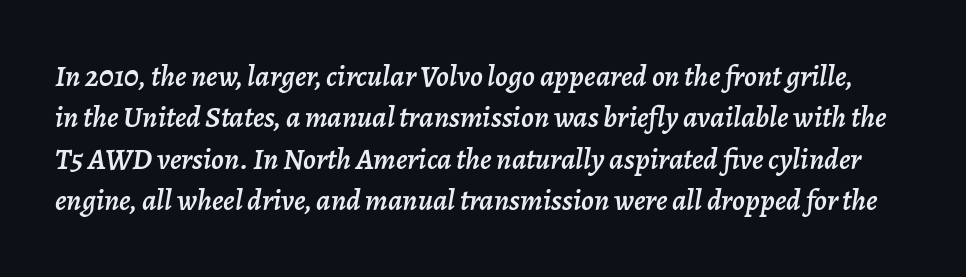
This sample uses plain, unmodified letter spacing. Note the varied advance widths — an 'i' is clearly narrower than an 'm'. The font's italic variant was chosen for this text. Is there much room between lines? A standard amount, neither cramped nor airy. This rendering features lettering with no underline.
